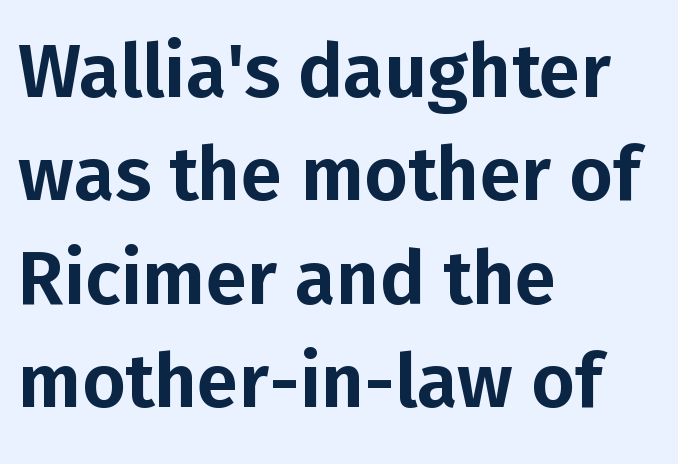
{"serif": "no", "italic": "no", "width": "normal", "stroke_contrast": "low", "x_height": "medium", "monospaced": "no", "underline": "no", "align": "left", "line_spacing": "normal", "line_spacing_ratio": 1.38, "letter_spacing": "normal", "letter_spacing_em": 0.0, "glyph_px": 75}
